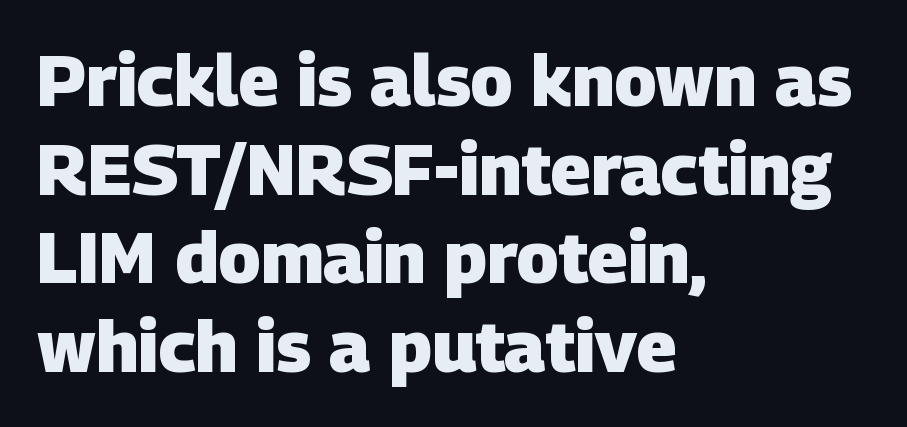
{"serif": "no", "bold": "yes", "weight": "heavy", "width": "normal", "stroke_contrast": "low", "x_height": "large", "monospaced": "no", "underline": "no", "align": "left", "line_spacing": "normal", "line_spacing_ratio": 1.25, "letter_spacing": "normal", "letter_spacing_em": 0.0, "glyph_px": 71}
